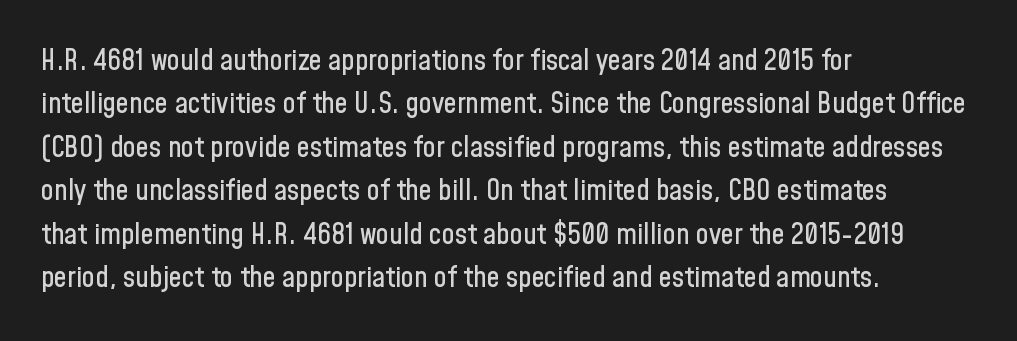
The image shows 29 px condensed sans-serif type, upright; set left-aligned, normal line spacing (1.5x), normal letter spacing, not underlined; low stroke contrast and a medium x-height.
